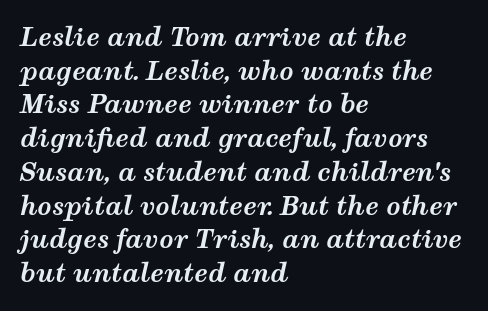
{"italic": "yes", "lean": "right", "slant_degrees": 12, "bold": "yes", "underline": "no", "align": "left", "line_spacing": "normal", "line_spacing_ratio": 1.35, "letter_spacing": "normal", "letter_spacing_em": 0.0, "glyph_px": 25}
